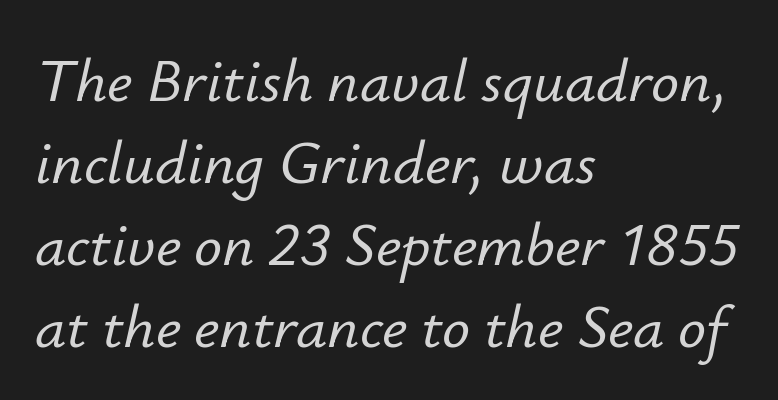
Observe the ordinary spacing: letters are neighbours, not strangers. Regular leading. Each letter keeps its own natural width here, so spacing adapts to shape. Compared with ordinary roman type, these characters are visibly tilted. Check the space under the baseline: it is left empty. Does the copy run flush right? No — it runs flush left.
